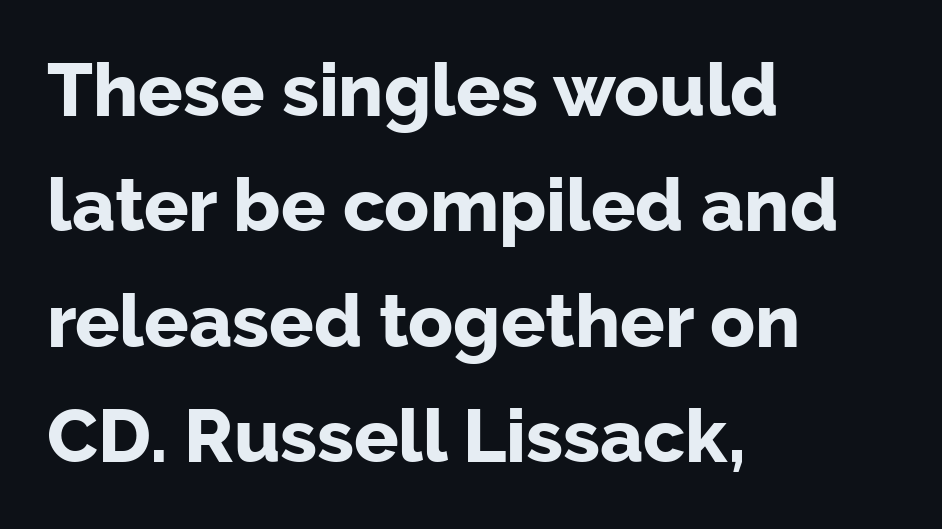
{"serif": "no", "italic": "no", "bold": "yes", "weight": "bold", "width": "normal", "stroke_contrast": "low", "x_height": "medium", "monospaced": "no", "underline": "no", "align": "left", "line_spacing": "normal", "line_spacing_ratio": 1.56, "letter_spacing": "normal", "letter_spacing_em": 0.0, "glyph_px": 74}
